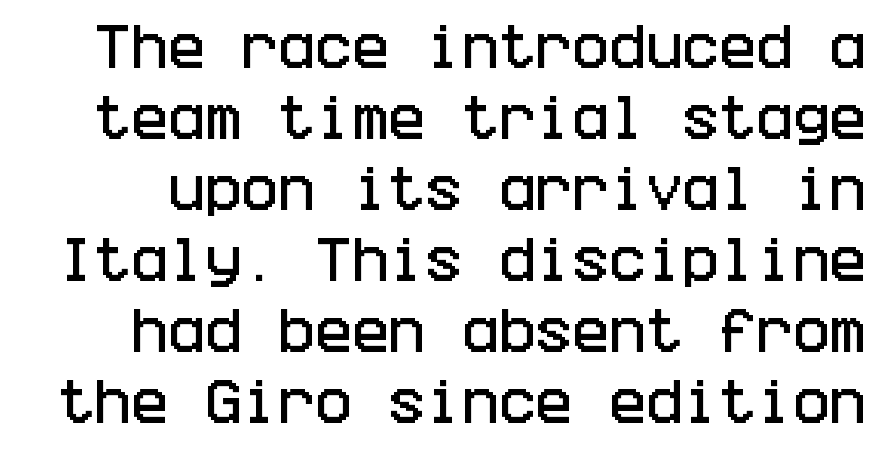
The image shows 49 px condensed sans-serif type, upright; set normal line spacing (1.45x), normal letter spacing, not underlined; low stroke contrast and a large x-height.
